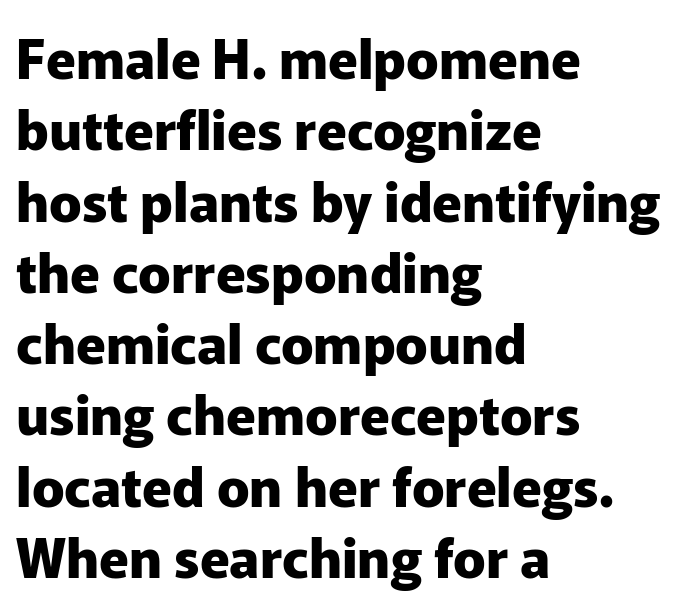
Spacing between characters is what you'd get straight out of the box. Upright lettering throughout. Honestly, there is no underline to notice here at all. If you drew a ruler down the left edge, every line would touch it. Does the type have serifs? No, each stem ends abruptly.
